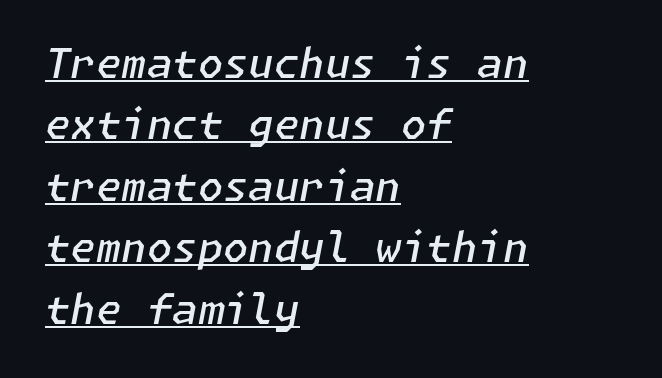
The image shows 41 px semibold type, italic (leaning right); set left-aligned, normal line spacing (1.5x), normal letter spacing, underlined; low stroke contrast and a medium x-height.
